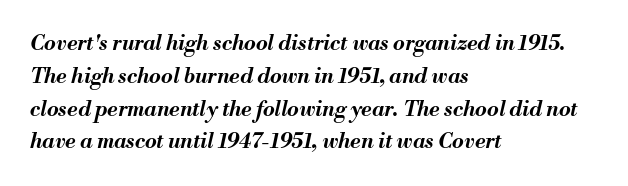
It's the slanting kind of type. These lines sit exactly where default settings would place them. This rendering uses left alignment, leaving the right contour irregular. The rendering keeps characters at their native spacing. The area under the type is left untouched.
